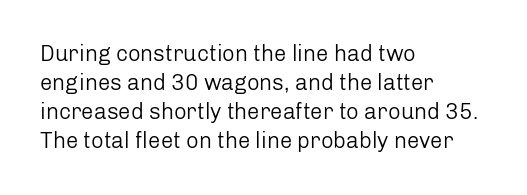
{"italic": "no", "bold": "no", "underline": "no", "align": "left", "line_spacing": "normal", "line_spacing_ratio": 1.32, "letter_spacing": "normal", "letter_spacing_em": 0.0, "glyph_px": 22}
